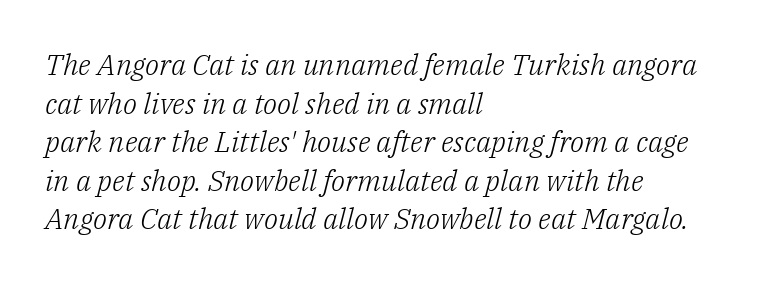
{"serif": "yes", "italic": "yes", "lean": "right", "slant_degrees": 14, "bold": "no", "weight": "light", "width": "normal", "stroke_contrast": "low", "x_height": "medium", "monospaced": "no", "underline": "no", "align": "left", "line_spacing": "normal", "line_spacing_ratio": 1.33, "letter_spacing": "normal", "letter_spacing_em": 0.0, "glyph_px": 29}
